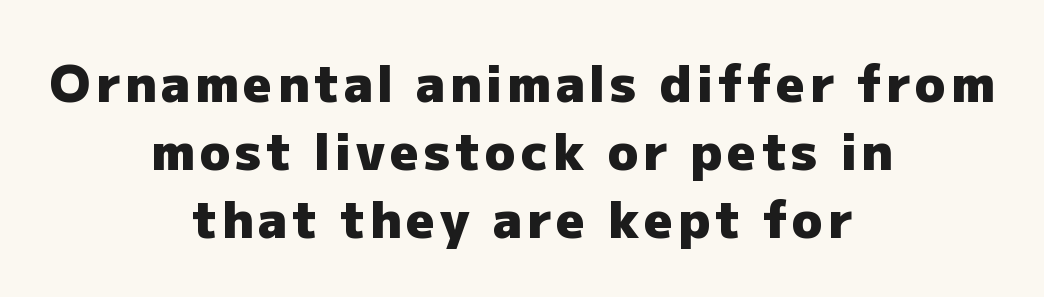
{"serif": "no", "italic": "no", "bold": "yes", "weight": "heavy", "width": "normal", "stroke_contrast": "low", "x_height": "medium", "monospaced": "no", "underline": "no", "align": "center", "line_spacing": "normal", "line_spacing_ratio": 1.36, "glyph_px": 50}
